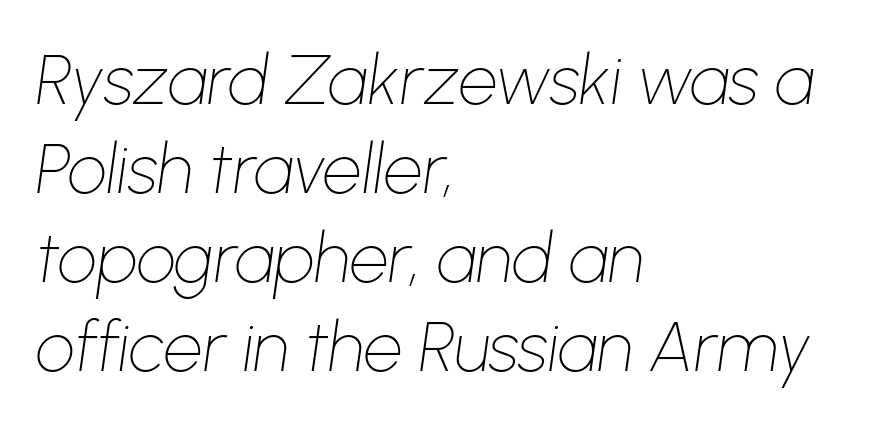
{"italic": "yes", "lean": "right", "slant_degrees": 8, "bold": "no", "weight": "thin", "width": "normal", "stroke_contrast": "low", "x_height": "medium", "monospaced": "no", "underline": "no", "align": "left", "line_spacing": "normal", "line_spacing_ratio": 1.29, "letter_spacing": "normal", "letter_spacing_em": 0.0, "glyph_px": 69}
